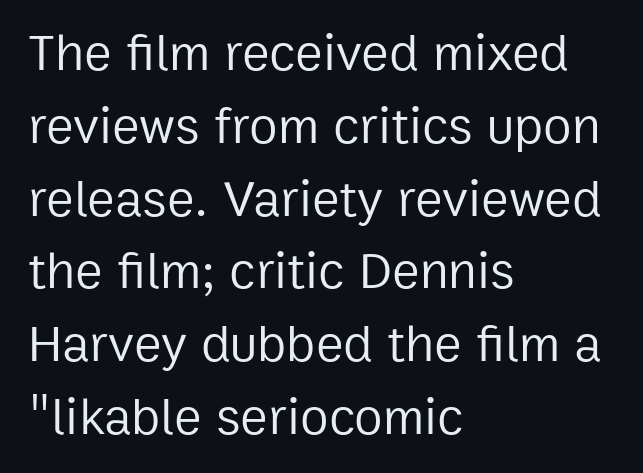
A roman cut, with each character standing at attention. Observe the ordinary spacing: letters are neighbours, not strangers. The letters advance in unequal steps, a hallmark of proportional type. These lines stack with their left ends in a neat column. Descender tails drop into unmarked territory.
